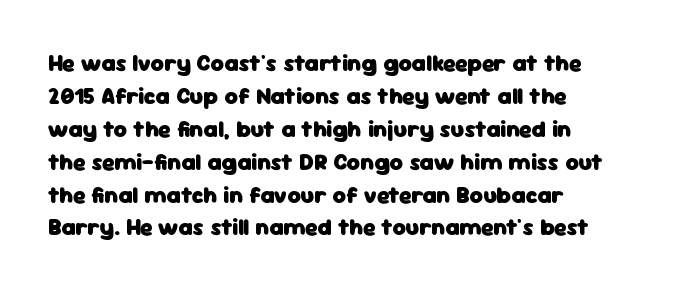
The image shows 23 px bold type, upright; set left-aligned, normal line spacing (1.43x), normal letter spacing, not underlined.
